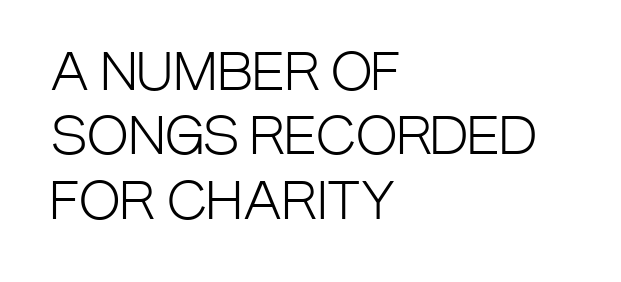
Short and long lines alike share a common starting point at left. These lines are rendered in a variable-pitch font. Does extra space separate the letters? No, they use regular spacing. This sample keeps an unexceptional amount of space between lines. Vertical stems look standard width or narrower in stroke. Unmarked baselines from the first word to the last.
